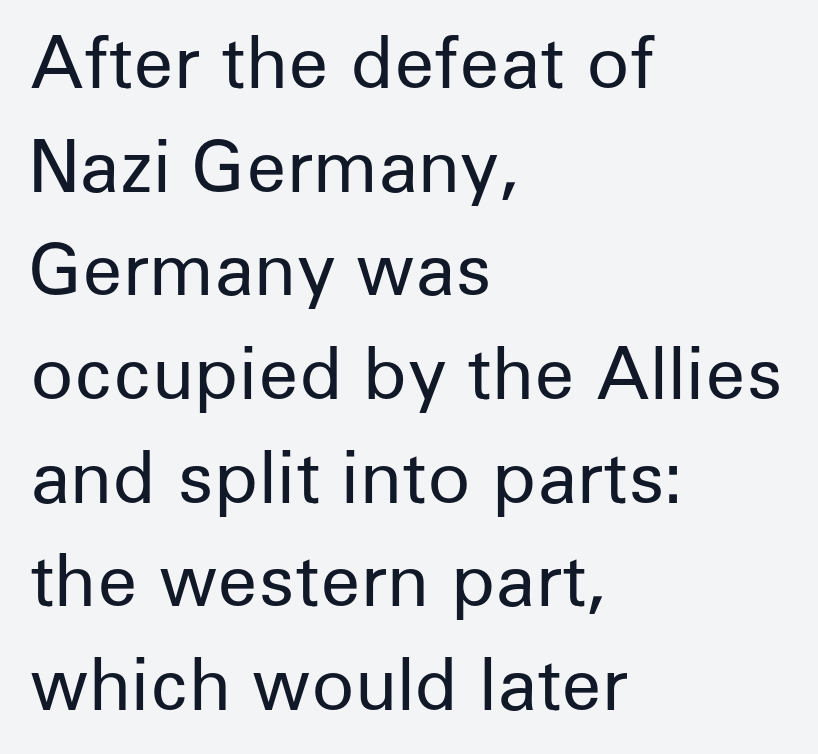
This rendering leaves character spacing at its baseline value. Posture: upright roman. Beneath every word, the page is bare. Weight: not bold — regular or lighter. Looks like regular typesetting: each glyph gets only the width it needs.
